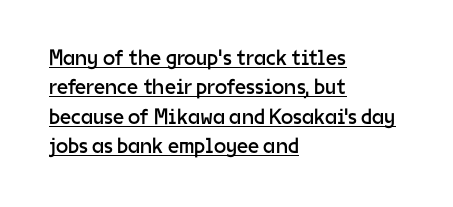
Vertical strokes here are truly vertical. Underline: present. The ragged edge is on the right, which tells us the setting is flush left. The passage shown is not bold in any degree. Spacing between characters is what you'd get straight out of the box. The lines sit at an ordinary, default distance from one another.
